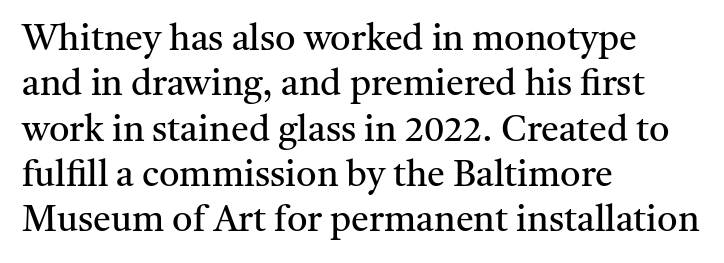
Q: Is the text bold? A: No.
Q: Is the text italic (slanted)? A: No, it is upright.
Q: Is the typeface a serif or a sans-serif typeface? A: Serif.
Q: Is the text underlined? A: No.
Q: How is the paragraph aligned? A: Left-aligned.
Q: Is the spacing between letters normal or unusually wide? A: Normal.
Q: Is the spacing between lines tight, normal or loose? A: Normal.
Q: Width (condensed, normal, or wide)? A: Normal.
Q: Stroke contrast? A: Medium.
Q: x-height? A: Medium.
Q: Monospaced? A: No.
